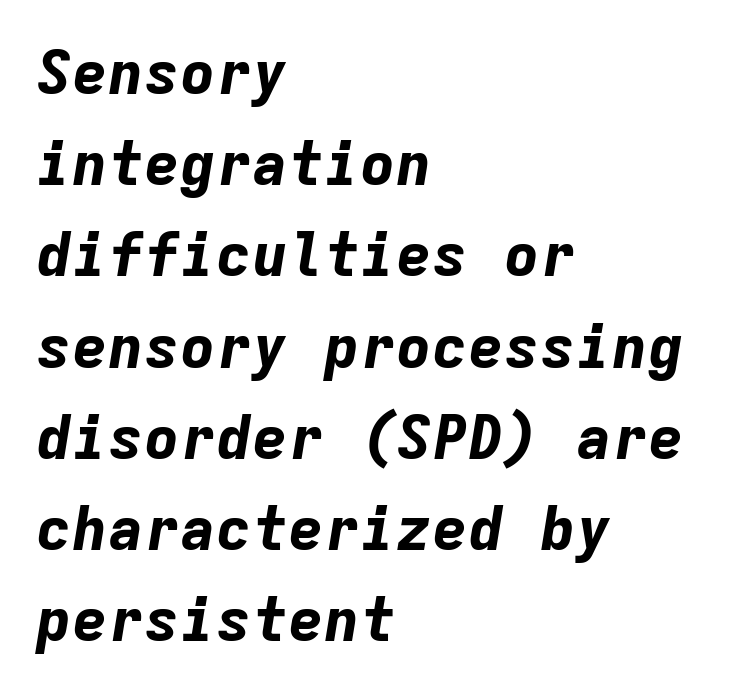
Heft: maximum for text — a bold. Quick note: interline space is typical. Spacing between characters is what you'd get straight out of the box. Emphasis-style slanted type is in use. Teacher's note: observe the even left margin — that is flush-left alignment.
